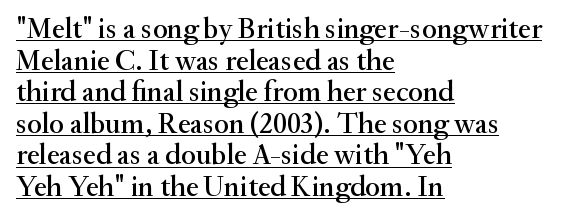
Characters remain perfectly vertical along every line. Leading is clearly below the norm, producing a dense column. You could not count columns in this text — the font is proportionally spaced. Look at the bottom of the vertical strokes: they flare into serifs here. This sample carries an underscore along the baseline area. Compared with typical body copy, the letter spacing here is the same.
